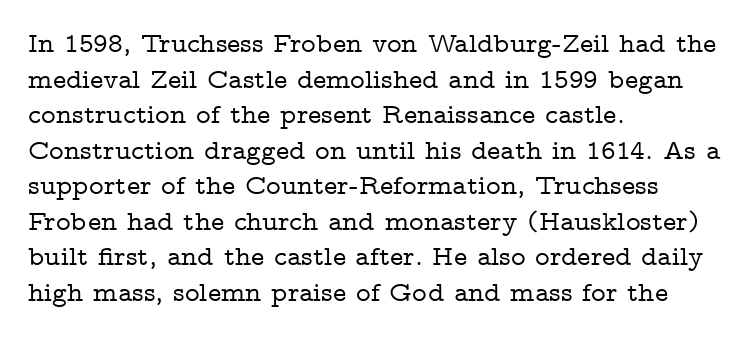
Q: Is the text italic (slanted)? A: No, it is upright.
Q: Is the typeface a serif or a sans-serif typeface? A: Serif.
Q: Is the text underlined? A: No.
Q: How is the paragraph aligned? A: Left-aligned.
Q: Is the spacing between letters normal or unusually wide? A: Normal.
Q: Is the spacing between lines tight, normal or loose? A: Normal.
Q: Width (condensed, normal, or wide)? A: Wide.
Q: Stroke contrast? A: Low.
Q: x-height? A: Medium.
Q: Monospaced? A: No.
